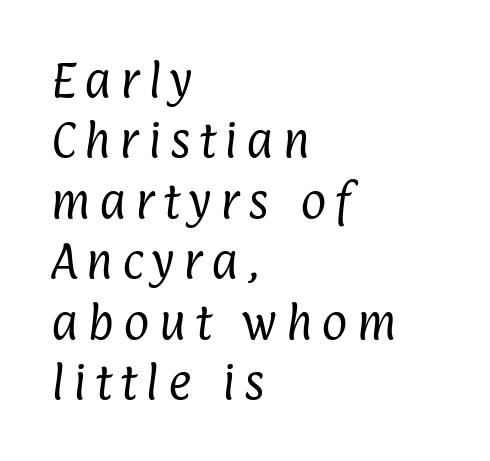
{"serif": "no", "bold": "no", "weight": "regular", "width": "condensed", "stroke_contrast": "low", "x_height": "medium", "monospaced": "no", "underline": "no", "align": "left", "line_spacing": "normal", "line_spacing_ratio": 1.51, "letter_spacing": "wide", "letter_spacing_em": 0.22, "glyph_px": 40}
